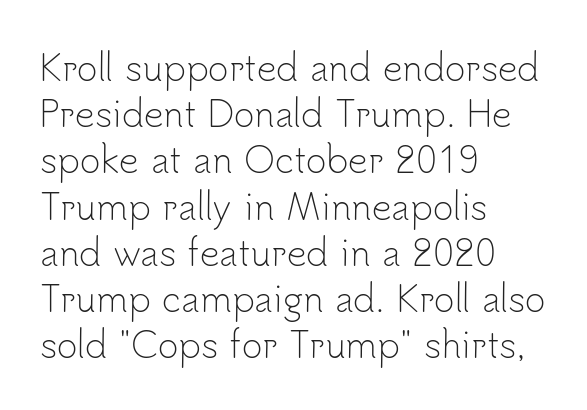
The image shows 35 px light sans-serif type, upright; set left-aligned, normal line spacing (1.32x), normal letter spacing, not underlined; low stroke contrast and a small x-height.
